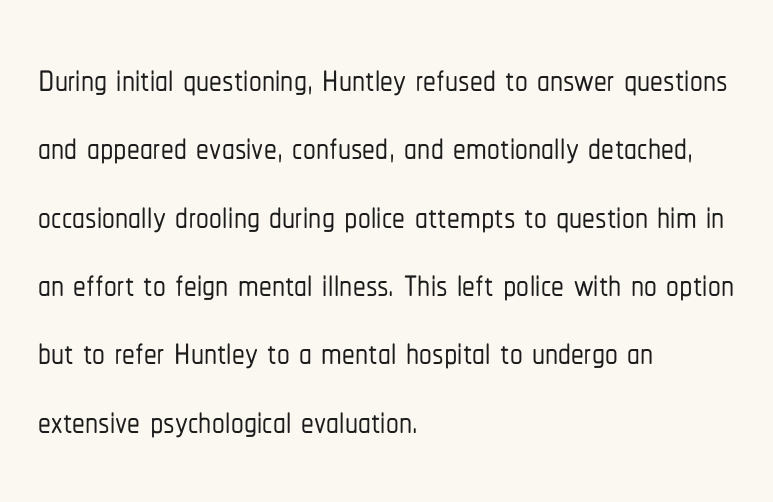
Typographically, this falls in the sans-serif category. How are the letters spaced? Ordinarily, with no added tracking. The axis of the letterforms is exactly vertical. This sample has the flowing, uneven cadence of proportional lettering.
